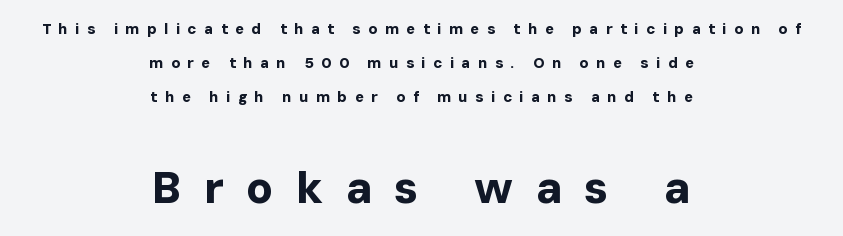
Q: Is the text bold? A: Yes.
Q: Is the text italic (slanted)? A: No, it is upright.
Q: Is the typeface a serif or a sans-serif typeface? A: Sans-serif.
Q: Is the text underlined? A: No.
Q: How is the paragraph aligned? A: Centered.
Q: Is the spacing between letters normal or unusually wide? A: Unusually wide.
Q: Is the spacing between lines tight, normal or loose? A: Loose.
Q: Which block of text is set in a larger size, the first (top) or the second (bottom)? A: The second (bottom) one.
Q: Width (condensed, normal, or wide)? A: Normal.
Q: Stroke contrast? A: Low.
Q: x-height? A: Medium.
Q: Monospaced? A: No.
